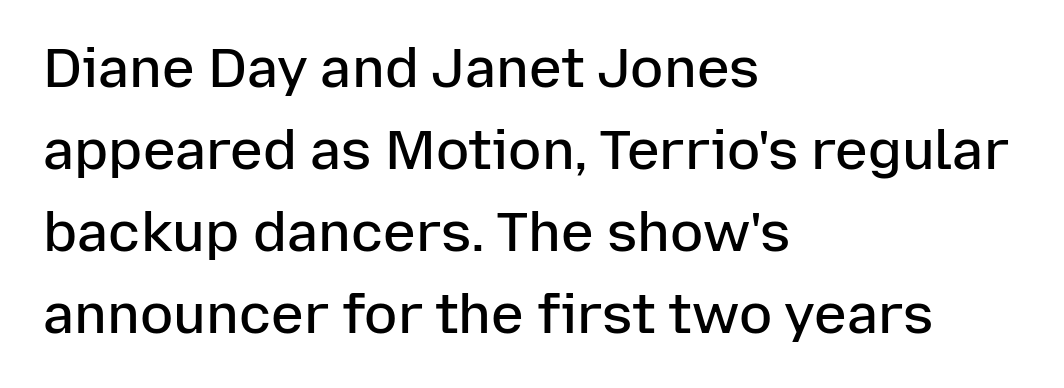
The image shows 55 px semibold sans-serif type, upright; set left-aligned, normal line spacing (1.49x), normal letter spacing, not underlined; low stroke contrast and a medium x-height.
